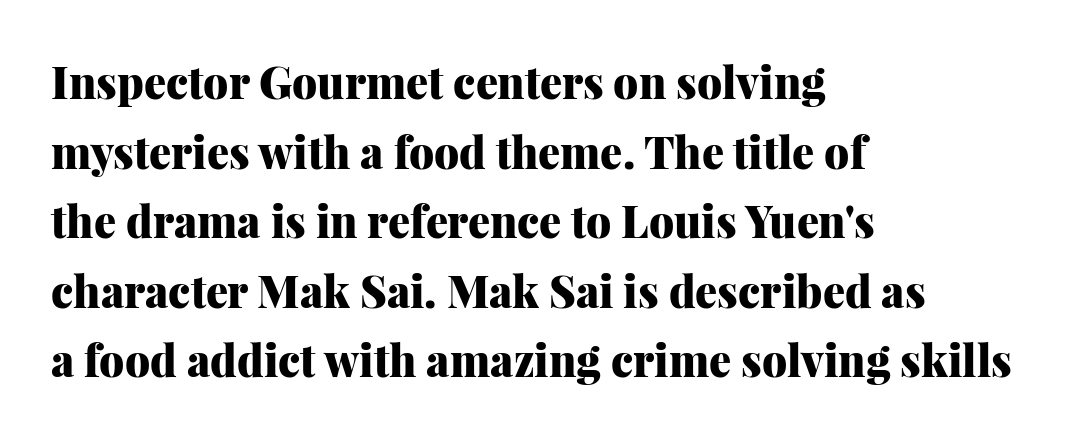
{"serif": "yes", "italic": "no", "bold": "yes", "weight": "heavy", "width": "normal", "stroke_contrast": "medium", "x_height": "medium", "monospaced": "no", "underline": "no", "align": "left", "line_spacing": "normal", "line_spacing_ratio": 1.58, "letter_spacing": "normal", "letter_spacing_em": 0.0, "glyph_px": 44}
